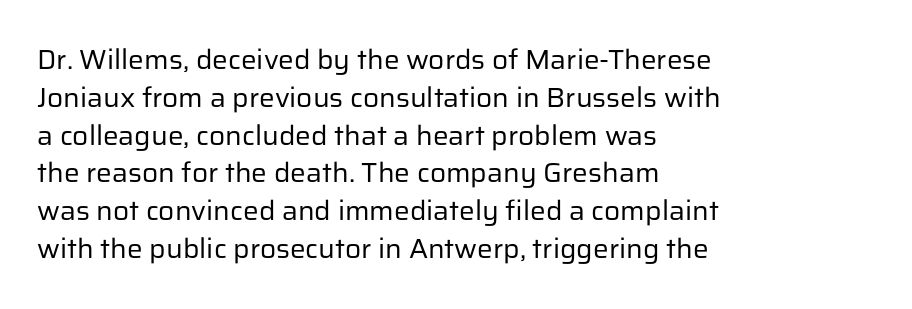
{"serif": "no", "italic": "no", "bold": "no", "weight": "regular", "width": "normal", "stroke_contrast": "low", "x_height": "medium", "monospaced": "no", "underline": "no", "align": "left", "line_spacing": "normal", "line_spacing_ratio": 1.35, "letter_spacing": "normal", "letter_spacing_em": 0.0, "glyph_px": 28}
